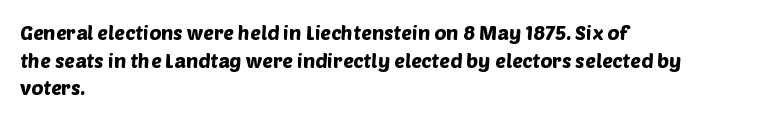
The image shows 20 px text type; set left-aligned, normal line spacing (1.38x), normal letter spacing, not underlined.
